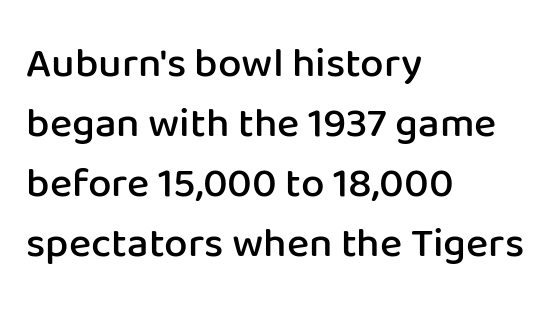
{"serif": "no", "italic": "no", "bold": "semi", "weight": "semibold", "width": "normal", "stroke_contrast": "low", "x_height": "medium", "monospaced": "no", "underline": "no", "align": "left", "line_spacing": "normal", "line_spacing_ratio": 1.43, "letter_spacing": "normal", "letter_spacing_em": 0.0, "glyph_px": 42}
